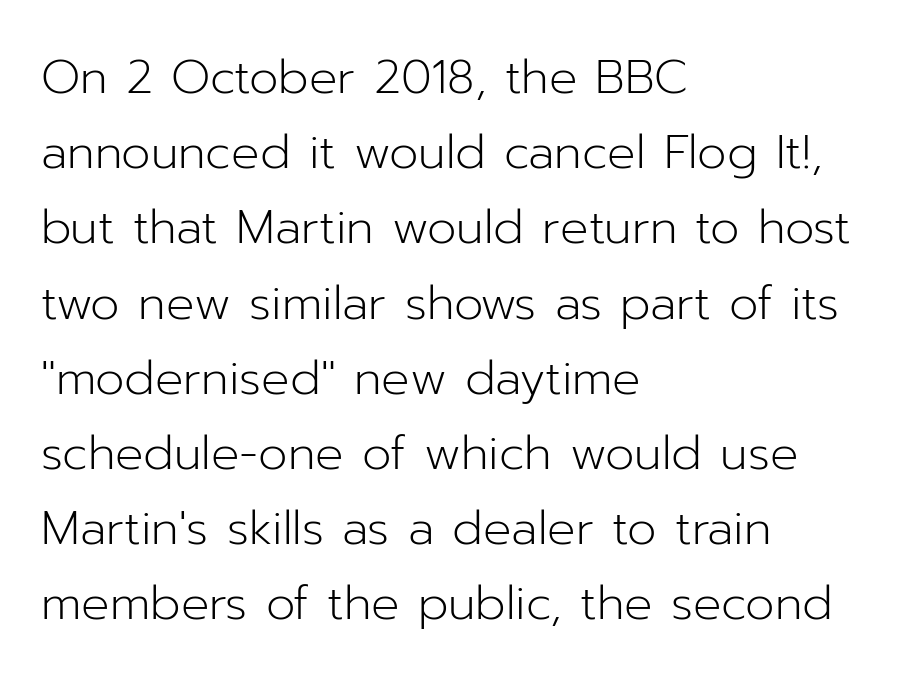
The lettering holds an erect, upright posture throughout. Each letter's strokes conclude bluntly, with no projecting serifs. Is this a heavy cut? Hardly; it is regular or lighter. Horizontal alignment here is leftward, the default for most running prose. Nothing unusual about the tracking: characters are spaced as the font intends.
